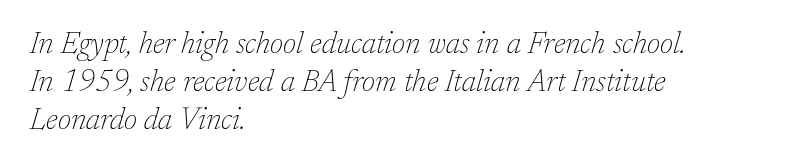
{"serif": "yes", "italic": "yes", "lean": "right", "slant_degrees": 17, "bold": "no", "weight": "thin", "width": "normal", "stroke_contrast": "low", "x_height": "medium", "monospaced": "no", "underline": "no", "align": "left", "line_spacing": "normal", "line_spacing_ratio": 1.27, "letter_spacing": "normal", "letter_spacing_em": 0.0, "glyph_px": 30}
